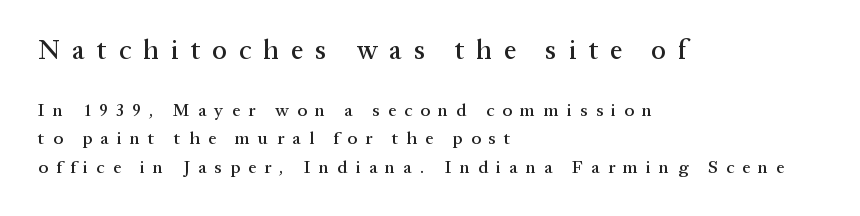
Which margin do the lines hug? The left one — the right edge is uneven. Descenders hang freely into open space. Between one letter and the next there's a generous, obvious gap. How would I describe the line gaps? Plain and ordinary. A student would notice the top passage is typeset larger than what follows.
